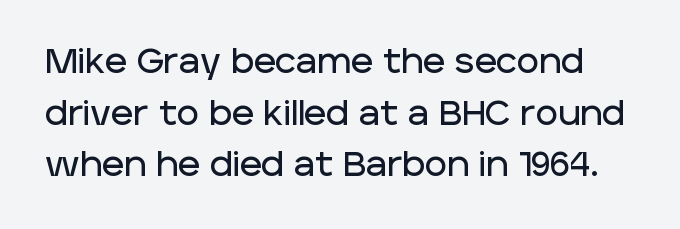
The image shows 34 px sans-serif type, upright; set normal line spacing (1.52x), normal letter spacing, not underlined; low stroke contrast and a large x-height.
